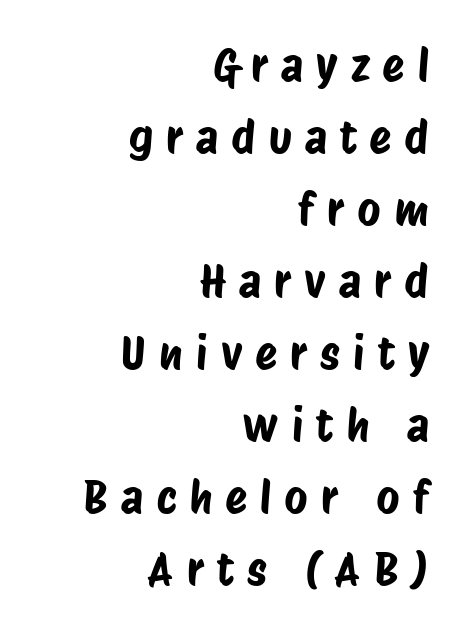
{"serif": "no", "width": "condensed", "stroke_contrast": "low", "x_height": "large", "monospaced": "no", "underline": "no", "align": "right", "line_spacing": "normal", "line_spacing_ratio": 1.6, "letter_spacing": "wide", "letter_spacing_em": 0.29, "glyph_px": 45}
